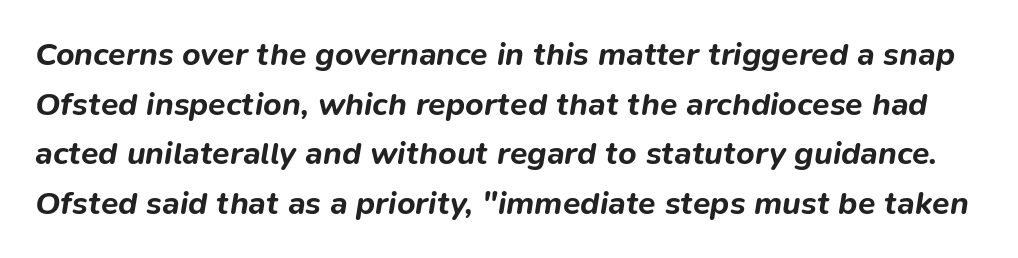
Is the letter spacing exaggerated? No — it looks like the ordinary default. The lines sit at an ordinary, default distance from one another. These lines are rendered in a variable-pitch font. The foot of each line stays bare and open. Summary of weight: heavy, a full bold. There's an unmistakable incline to the writing here.
